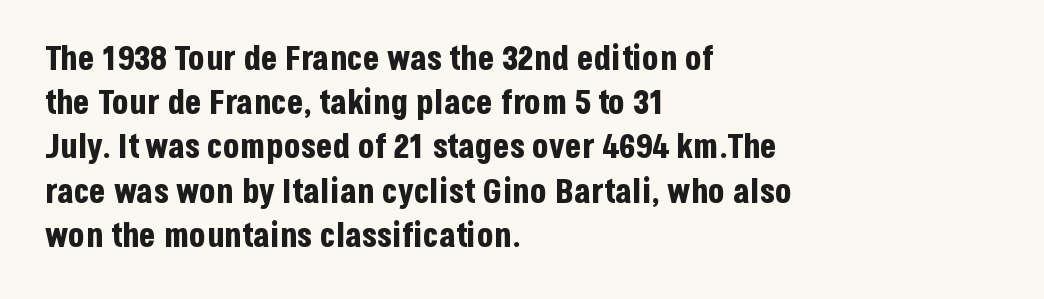
The image shows 34 px bold, condensed sans-serif type, upright; set left-aligned, normal line spacing (1.3x), normal letter spacing, not underlined; low stroke contrast and a large x-height.
